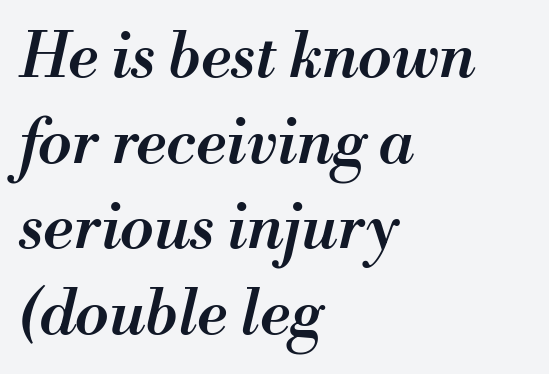
The image shows 62 px semibold type, italic (leaning right); set left-aligned, normal line spacing (1.38x), normal letter spacing, not underlined; medium stroke contrast and a small x-height.
